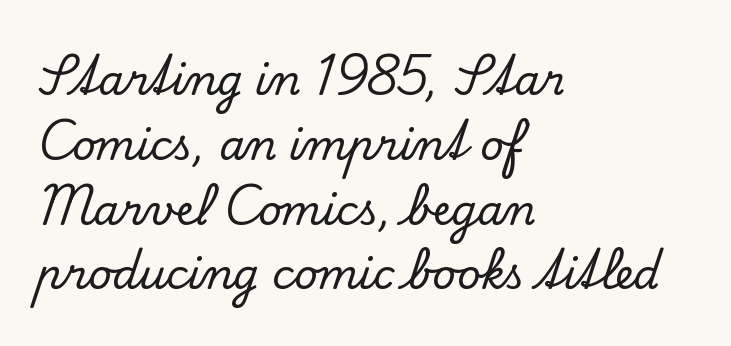
The image shows 41 px serif type; set left-aligned, normal line spacing (1.58x), normal letter spacing, not underlined; low stroke contrast and a small x-height.
